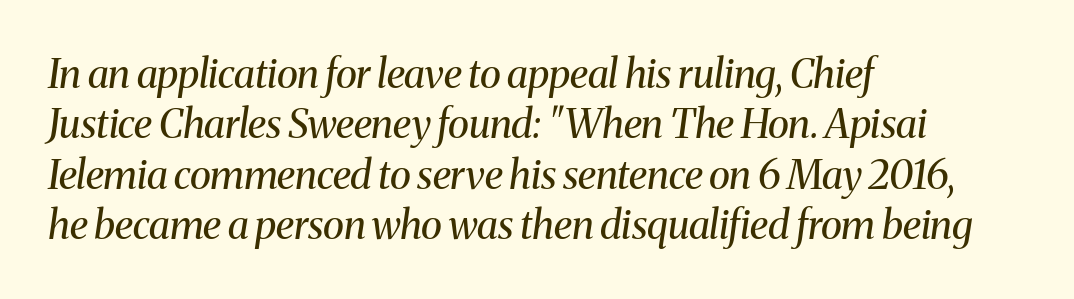
{"serif": "yes", "italic": "yes", "lean": "right", "slant_degrees": 8, "bold": "no", "weight": "regular", "width": "normal", "stroke_contrast": "medium", "x_height": "medium", "monospaced": "no", "underline": "no", "align": "left", "line_spacing": "normal", "line_spacing_ratio": 1.26, "letter_spacing": "normal", "letter_spacing_em": 0.0, "glyph_px": 40}
